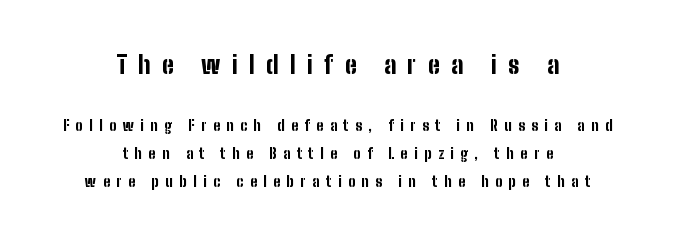
The image shows 24 px bold type, upright; set centered, loose line spacing (2.0x), unusually wide letter spacing (+0.47 em), not underlined; the first (top) block is 1.71x larger.
